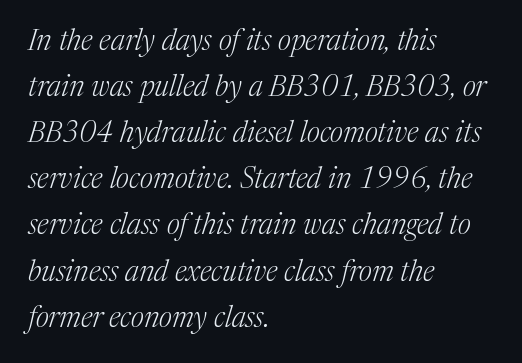
Q: Is the text bold? A: No.
Q: Is the text italic (slanted)? A: Yes, it leans right by about 17 degrees.
Q: Is the typeface a serif or a sans-serif typeface? A: Serif.
Q: Is the text underlined? A: No.
Q: How is the paragraph aligned? A: Left-aligned.
Q: Is the spacing between letters normal or unusually wide? A: Normal.
Q: Is the spacing between lines tight, normal or loose? A: Normal.
Q: Width (condensed, normal, or wide)? A: Normal.
Q: Stroke contrast? A: Medium.
Q: x-height? A: Medium.
Q: Monospaced? A: No.
